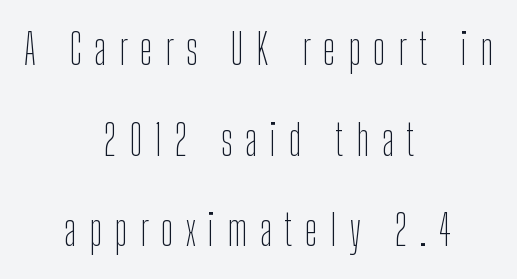
Q: Is the text bold? A: No.
Q: Is the text italic (slanted)? A: No, it is upright.
Q: Is the typeface a serif or a sans-serif typeface? A: Sans-serif.
Q: Is the text underlined? A: No.
Q: How is the paragraph aligned? A: Centered.
Q: Is the spacing between letters normal or unusually wide? A: Unusually wide.
Q: Is the spacing between lines tight, normal or loose? A: Loose.
Q: Width (condensed, normal, or wide)? A: Condensed.
Q: Stroke contrast? A: Low.
Q: x-height? A: Medium.
Q: Monospaced? A: No.
